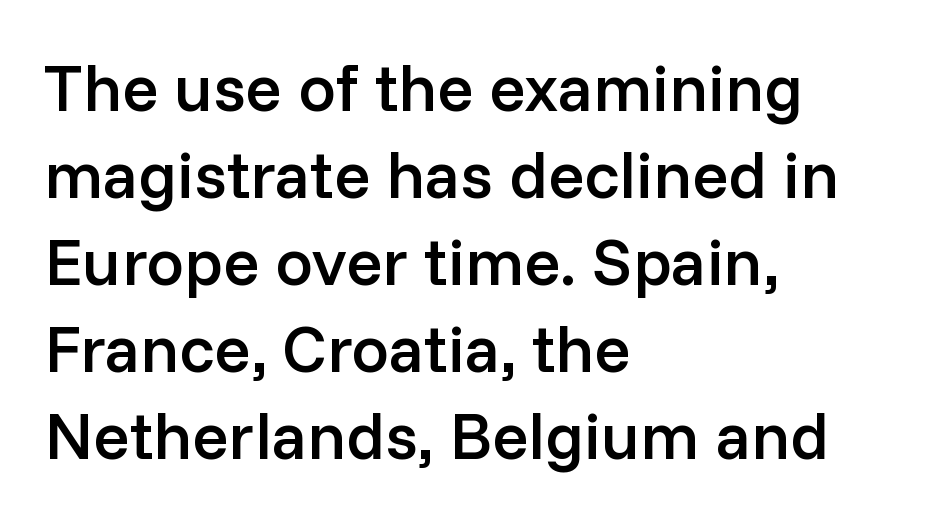
These lines sit exactly where default settings would place them. How heavy is the stroke? Medium-heavy — a semibold, shy of bold. Here the glyphs are tracked normally, forming tight word shapes. Where is the straight margin? On the left. The gap between lines stays unmarked. Examine the stroke ends and you'll find no serifs.
